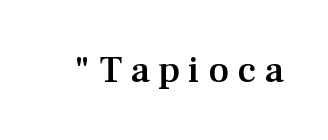
Q: Is the text bold? A: Semi-bold.
Q: Is the text italic (slanted)? A: No, it is upright.
Q: Is the typeface a serif or a sans-serif typeface? A: Serif.
Q: Is the text underlined? A: No.
Q: Is the spacing between letters normal or unusually wide? A: Unusually wide.
Q: Width (condensed, normal, or wide)? A: Normal.
Q: Stroke contrast? A: Medium.
Q: x-height? A: Medium.
Q: Monospaced? A: No.
